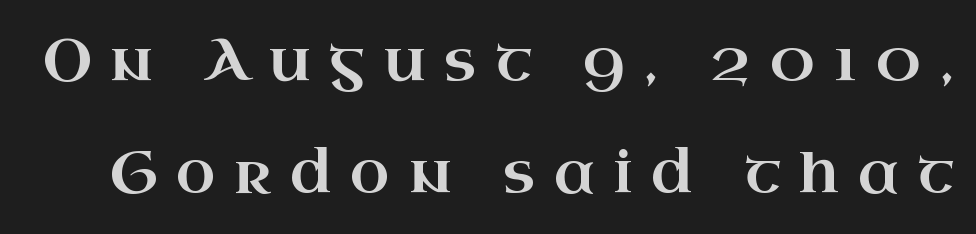
The type is letterspaced generously, with wide tracking. Is this a sans? No — the strokes have serifs. Ascenders rise straight up at ninety degrees. The passage shown is not underscored anywhere. You could not count columns in this text — the font is proportionally spaced.
